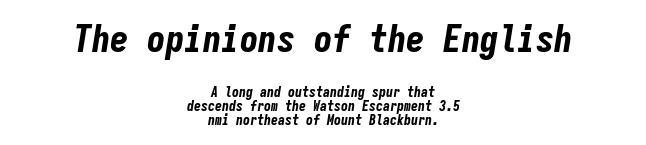
{"italic": "yes", "lean": "right", "slant_degrees": 9, "bold": "yes", "weight": "bold", "width": "condensed", "stroke_contrast": "low", "x_height": "medium", "monospaced": "yes", "underline": "no", "align": "center", "line_spacing": "tight", "line_spacing_ratio": 1.0, "letter_spacing": "normal", "letter_spacing_em": 0.0, "larger_block": "first", "size_ratio": 2.64, "glyph_px": 37}
